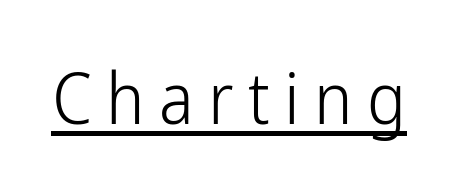
The image shows 72 px light, condensed sans-serif type, upright; set unusually wide letter spacing (+0.2 em), underlined; low stroke contrast and a medium x-height.
